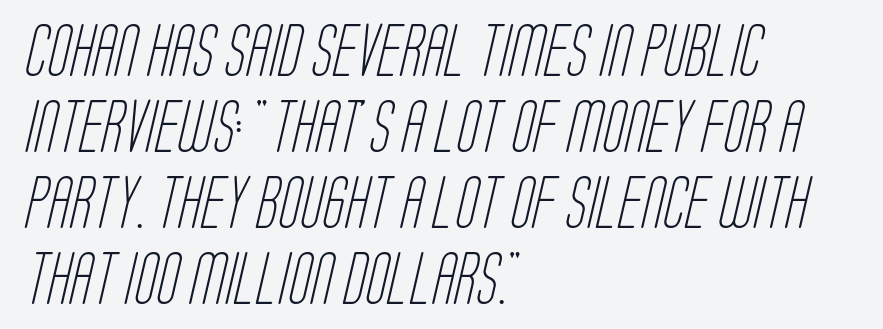
This sample is left-justified, so line endings fall wherever the words run out. On a weight scale, this lands at 450 or below. A bare baseline throughout the passage. Leading: standard. The type family on display is of the sans-serif kind.
